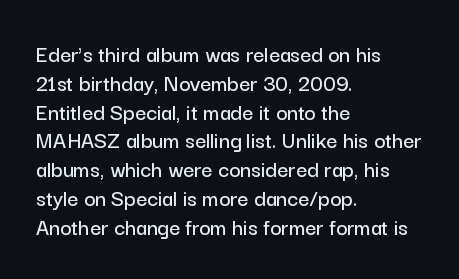
{"italic": "no", "underline": "no", "align": "left", "line_spacing_ratio": 1.2, "letter_spacing": "normal", "letter_spacing_em": 0.0, "glyph_px": 24}
